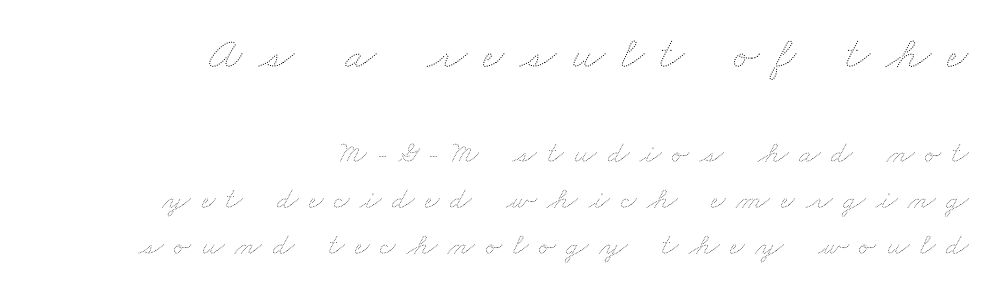
The image shows 46 px thin, wide type; set right-aligned, normal line spacing (1.47x), unusually wide letter spacing (+0.35 em), not underlined; the first (top) block is 1.48x larger; medium stroke contrast and a small x-height.
